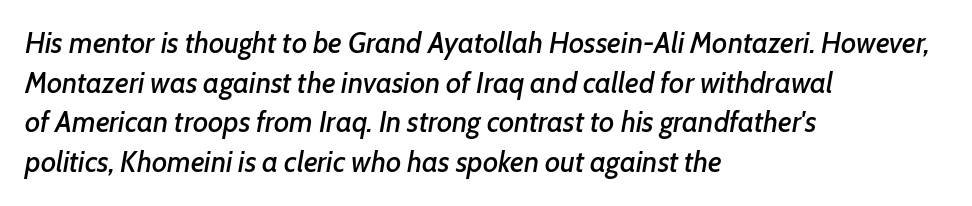
Q: Is the text italic (slanted)? A: Yes, it leans right by about 7 degrees.
Q: Is the text underlined? A: No.
Q: How is the paragraph aligned? A: Left-aligned.
Q: Is the spacing between letters normal or unusually wide? A: Normal.
Q: Is the spacing between lines tight, normal or loose? A: Normal.
Q: Width (condensed, normal, or wide)? A: Normal.
Q: Stroke contrast? A: Low.
Q: x-height? A: Medium.
Q: Monospaced? A: No.
